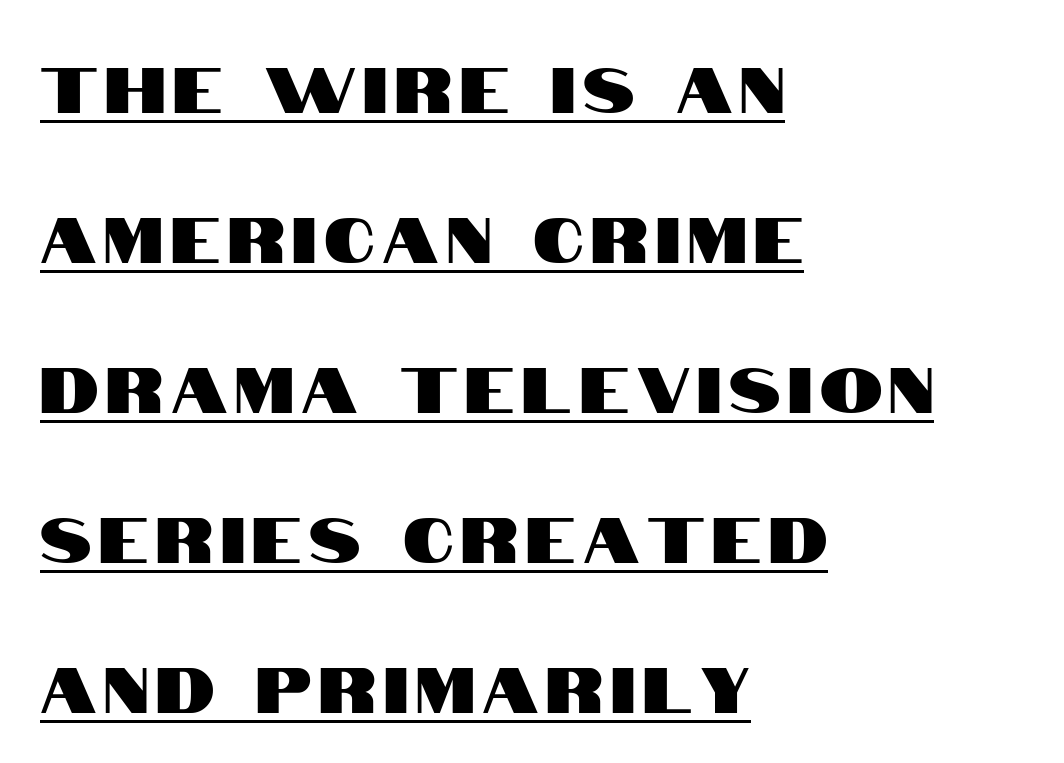
Note the varied advance widths — an 'i' is clearly narrower than an 'm'. In terms of leading, this rendering errs on the spacious side. Beneath each row of characters lies a ruled line. Alignment: flush left. The text was rendered using a sans face with plain stroke endings.
